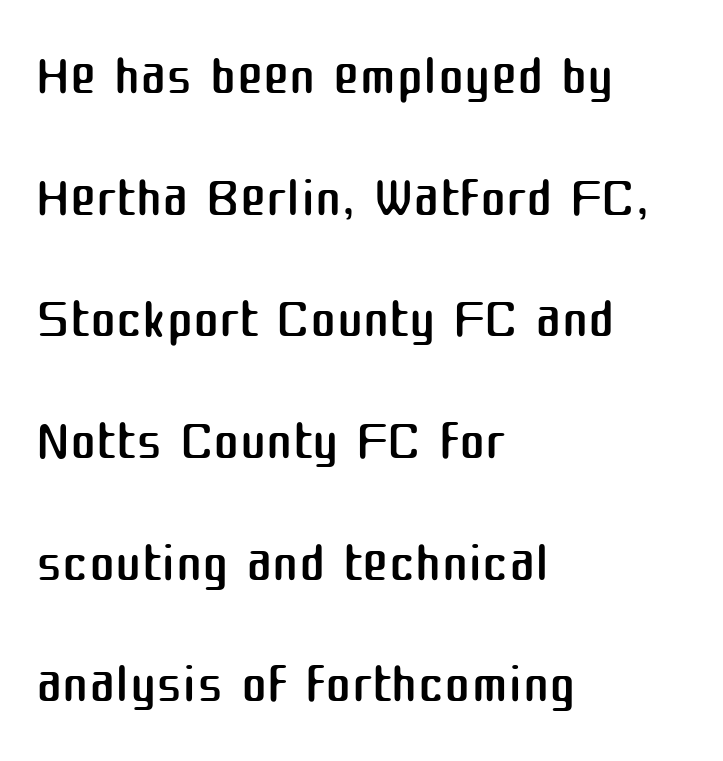
The baseline area is clear. The letters stand upright; this is a roman face. This is sans-serif lettering, the kind often seen on screens and signage. Proportional: the letters do not fall into vertical columns. All the whitespace from short lines collects on the right. Students, observe: this is what conventionally led text looks like.
